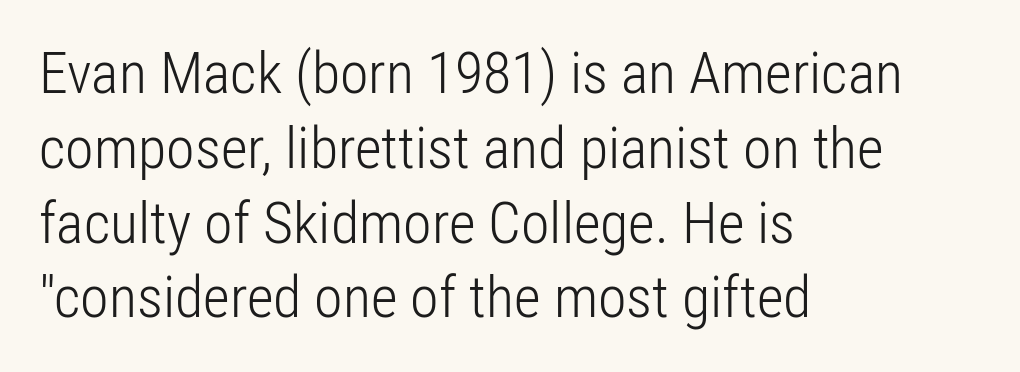
Weight: in the light-to-regular range. Compared with a centered layout, this one pins lines to the left instead. Does the leading feel generous? No, just average. The font's upright variant was chosen for this text. You could not count columns in this text — the font is proportionally spaced.
